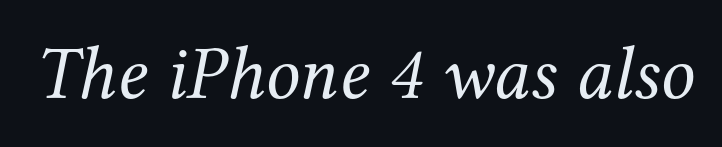
Q: Is the text bold? A: No.
Q: Is the text italic (slanted)? A: Yes, it leans right by about 12 degrees.
Q: Is the typeface a serif or a sans-serif typeface? A: Serif.
Q: Is the text underlined? A: No.
Q: Is the spacing between letters normal or unusually wide? A: Normal.
Q: Width (condensed, normal, or wide)? A: Normal.
Q: Stroke contrast? A: Medium.
Q: x-height? A: Medium.
Q: Monospaced? A: No.
